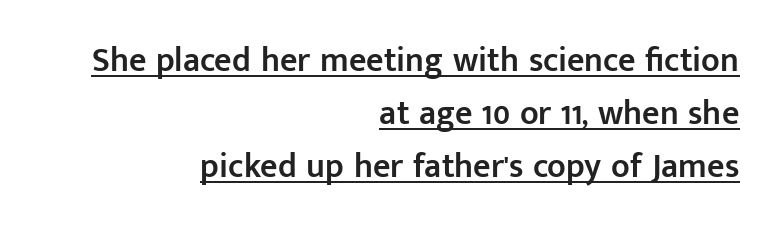
The image shows 34 px semibold sans-serif type, upright; set right-aligned, normal line spacing (1.56x), normal letter spacing, underlined; low stroke contrast and a medium x-height.
